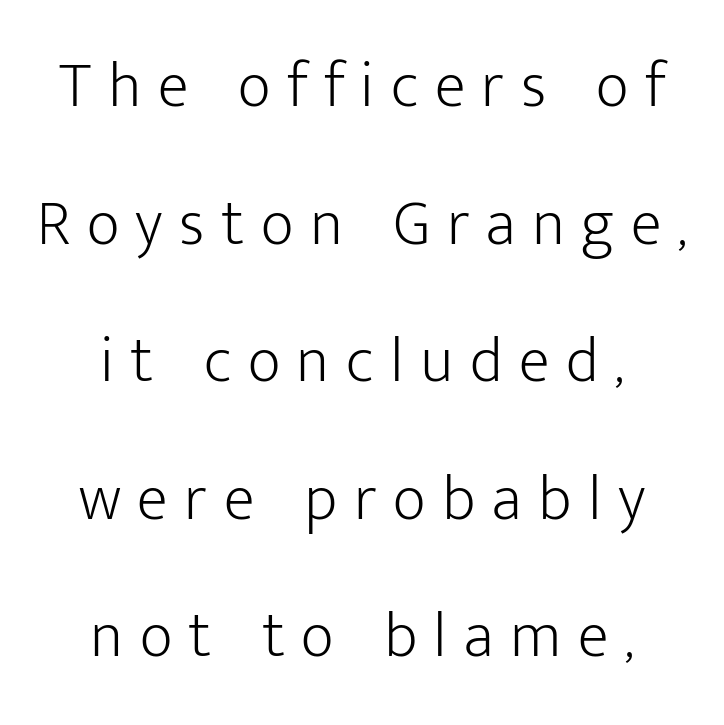
The image shows 64 px light sans-serif type, upright; set centered, loose line spacing (2.15x), unusually wide letter spacing (+0.26 em), not underlined; low stroke contrast and a medium x-height.
